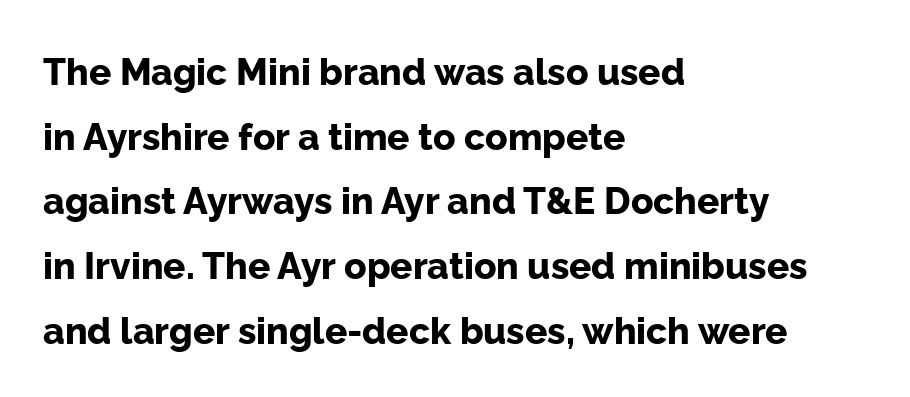
{"serif": "no", "italic": "no", "bold": "yes", "weight": "bold", "width": "normal", "stroke_contrast": "low", "x_height": "medium", "monospaced": "no", "underline": "no", "align": "left", "line_spacing_ratio": 1.75, "letter_spacing": "normal", "letter_spacing_em": 0.0, "glyph_px": 37}
